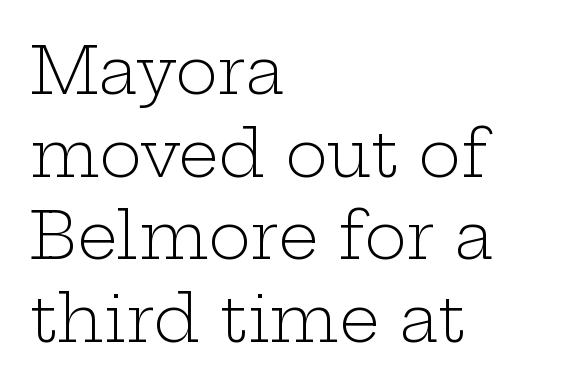
The strokes are not fattened; the text isn't bold. Check under the words: just untouched page. Varying glyph widths throughout — classic text-font behaviour. A serif font was chosen for this passage. What stands out about the letter spacing? Nothing — it is the standard amount.
